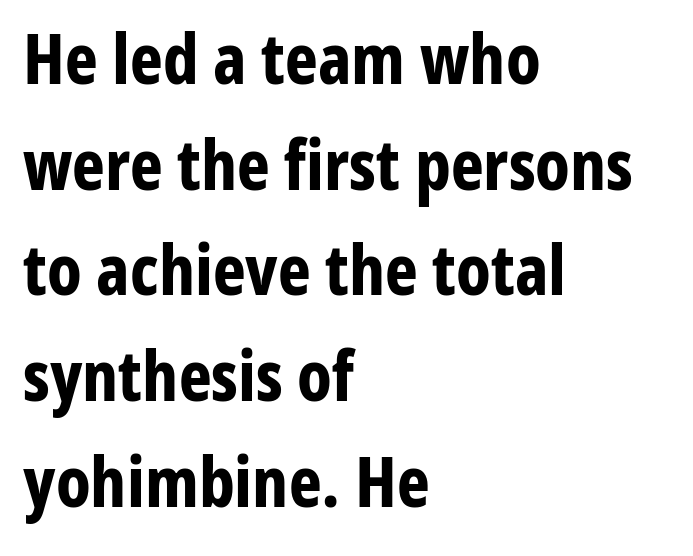
{"serif": "no", "italic": "no", "bold": "yes", "weight": "bold", "width": "condensed", "stroke_contrast": "low", "x_height": "medium", "monospaced": "no", "underline": "no", "align": "left", "line_spacing": "normal", "line_spacing_ratio": 1.51, "letter_spacing": "normal", "letter_spacing_em": 0.0, "glyph_px": 70}
